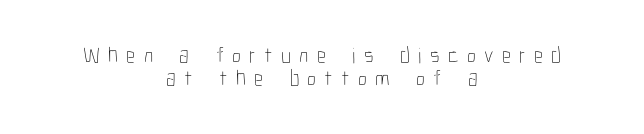
The letters look calm and open, with moderate or lighter stems. Ascenders rise straight up at ninety degrees. Observe the wide spacing: letters keep a clear distance from each other. Every row of glyphs is offset so its center matches the block's center. Underline: absent.
